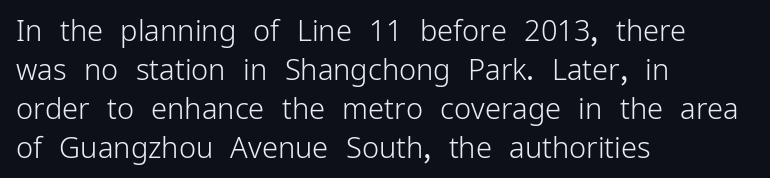
The image shows 29 px light sans-serif type, upright; set left-aligned, normal line spacing (1.34x), normal letter spacing, not underlined; low stroke contrast and a medium x-height.
